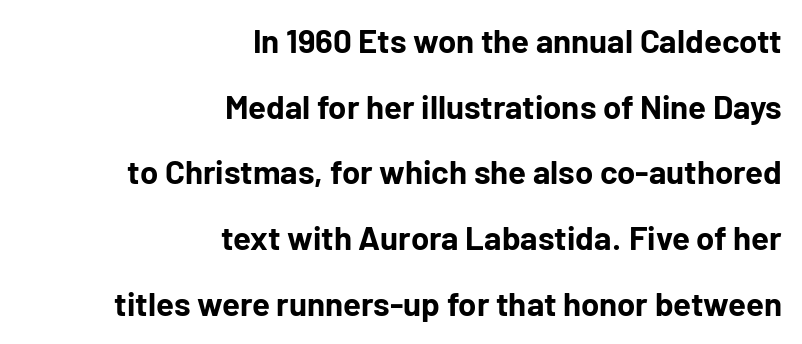
{"serif": "no", "italic": "no", "bold": "yes", "weight": "bold", "width": "normal", "stroke_contrast": "low", "x_height": "medium", "monospaced": "no", "underline": "no", "align": "right", "line_spacing": "loose", "line_spacing_ratio": 1.99, "letter_spacing": "normal", "letter_spacing_em": 0.0, "glyph_px": 33}
